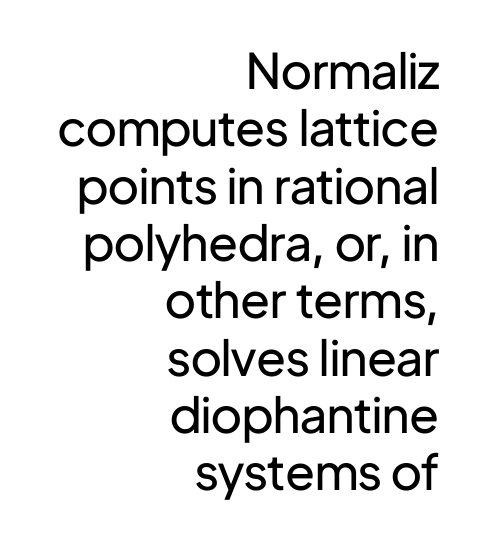
The image shows 49 px regular-weight sans-serif type, upright; set right-aligned, line spacing 1.17x, normal letter spacing, not underlined; low stroke contrast and a medium x-height.
